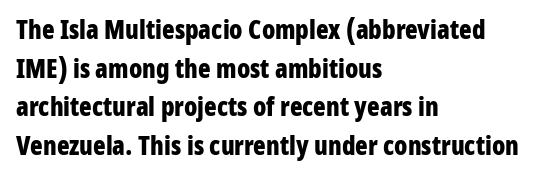
{"italic": "no", "bold": "yes", "underline": "no", "align": "left", "line_spacing": "normal", "line_spacing_ratio": 1.49, "letter_spacing": "normal", "letter_spacing_em": 0.0, "glyph_px": 26}
